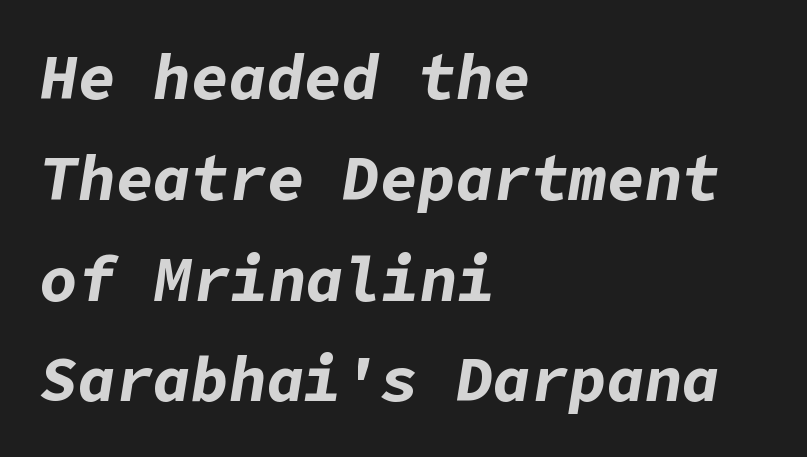
How are the letters spaced? Ordinarily, with no added tracking. Leftover space on each line is placed entirely after the last word. A dark, heavy texture on the line: the type is bold. The axis of the letterforms is tilted away from vertical. The designer left line spacing at the default.
